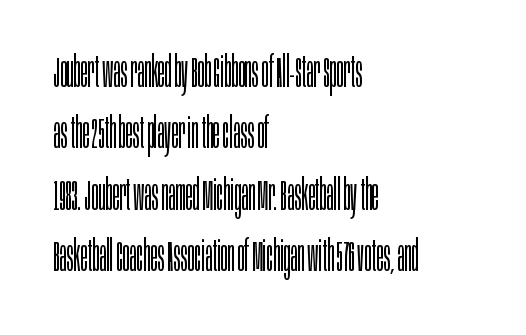
The image shows 42 px light, condensed sans-serif type, upright; set left-aligned, normal line spacing (1.46x), normal letter spacing, not underlined; low stroke contrast and a large x-height.
